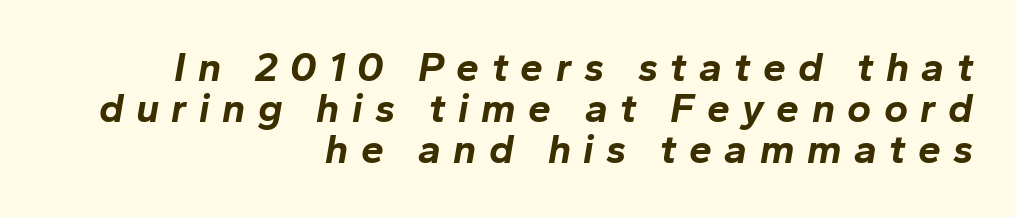
{"italic": "yes", "lean": "right", "slant_degrees": 10, "bold": "yes", "weight": "bold", "width": "normal", "stroke_contrast": "low", "x_height": "medium", "monospaced": "no", "underline": "no", "align": "right", "line_spacing": "tight", "line_spacing_ratio": 1.0, "letter_spacing": "wide", "letter_spacing_em": 0.3, "glyph_px": 41}
